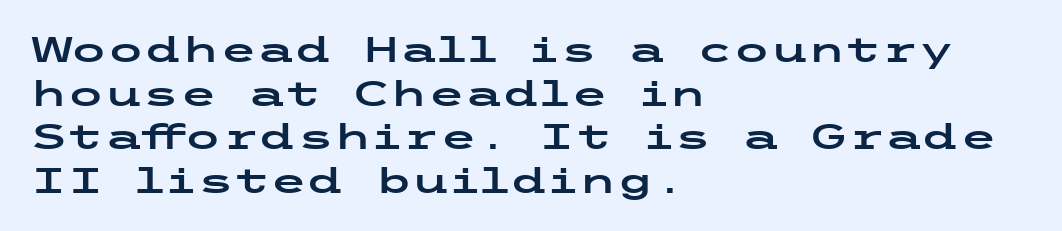
Words float on clear page, feet unadorned. Notice how the passage keeps a crisp vertical edge on the left only. Spacing between characters is what you'd get straight out of the box. Note: no serifs on the glyphs.
